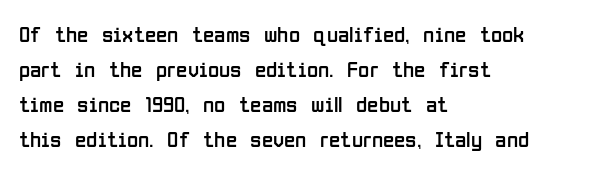
The image shows 23 px text type, upright; set left-aligned, normal line spacing (1.52x), normal letter spacing, not underlined.
